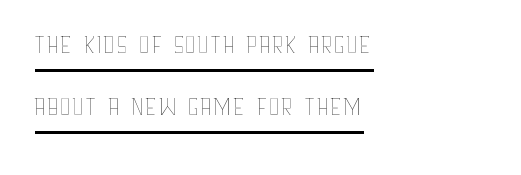
The image shows 37 px thin, condensed type, upright; set left-aligned, normal line spacing (1.68x), normal letter spacing, underlined; low stroke contrast and a large x-height.
